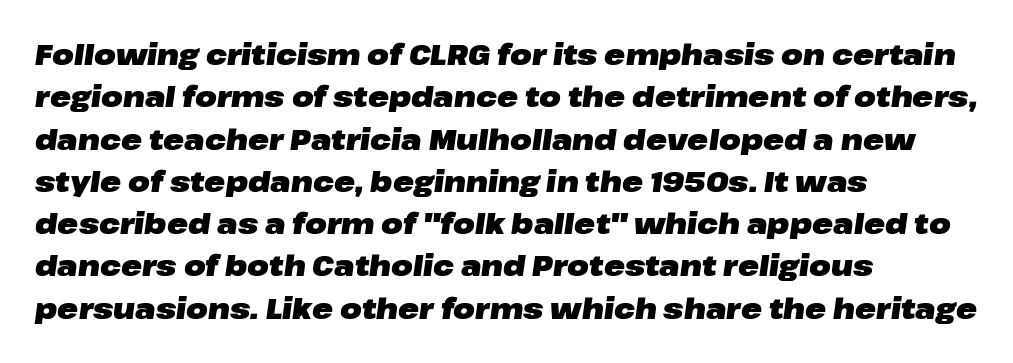
The image shows 28 px heavy, wide type, italic (leaning right); set left-aligned, normal line spacing (1.51x), normal letter spacing, not underlined; low stroke contrast and a medium x-height.
